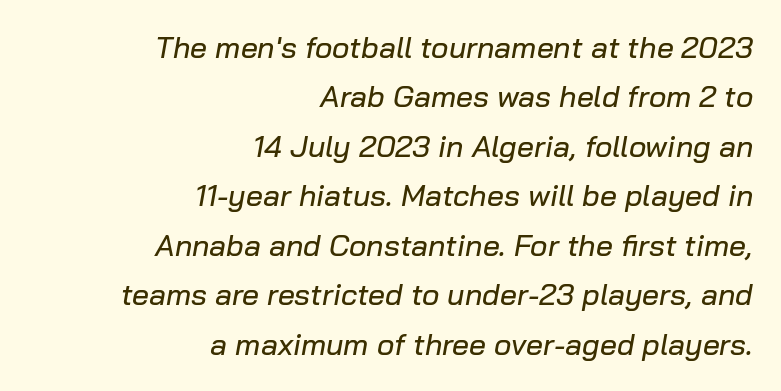
The image shows 30 px text type, italic (leaning right); set right-aligned, normal line spacing (1.65x), normal letter spacing, not underlined; low stroke contrast and a medium x-height.
